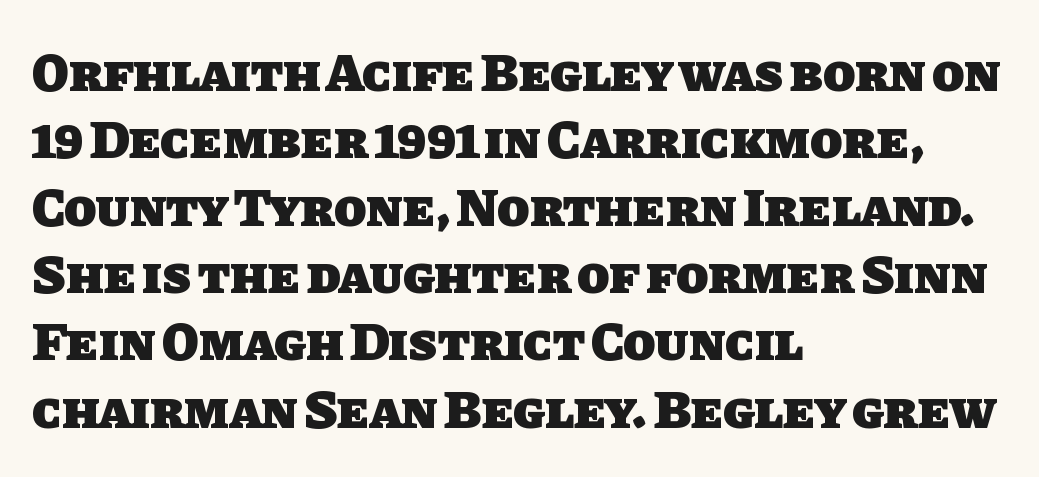
{"serif": "no", "bold": "yes", "weight": "heavy", "width": "normal", "stroke_contrast": "low", "x_height": "large", "monospaced": "no", "underline": "no", "align": "left", "line_spacing": "normal", "line_spacing_ratio": 1.27, "letter_spacing": "normal", "letter_spacing_em": 0.0, "glyph_px": 53}
